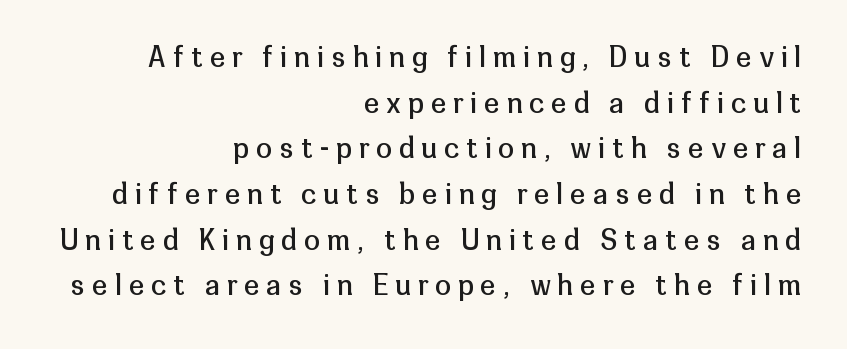
The image shows 28 px regular-weight sans-serif type, upright; set right-aligned, normal line spacing (1.63x), unusually wide letter spacing (+0.26 em), not underlined; low stroke contrast and a medium x-height.
